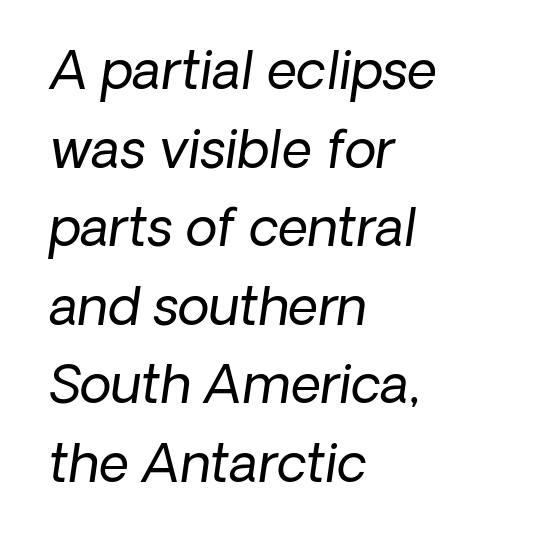
Does the leading feel generous? No, just average. Letters rest on an invisible, unmarked baseline. Looks like regular typesetting: each glyph gets only the width it needs. Casual observation: everything's shoved over to the left. Compared with a typical body face, this is equally light or lighter still. Characters follow at the spacing the type designer built in.
